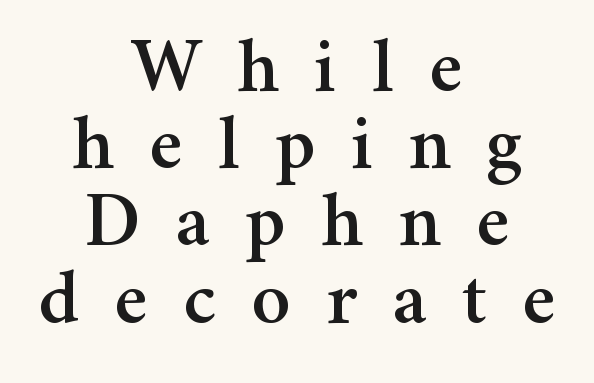
{"serif": "yes", "italic": "no", "width": "normal", "stroke_contrast": "medium", "x_height": "medium", "monospaced": "no", "underline": "no", "align": "center", "line_spacing": "tight", "line_spacing_ratio": 0.99, "letter_spacing": "wide", "letter_spacing_em": 0.45, "glyph_px": 78}
